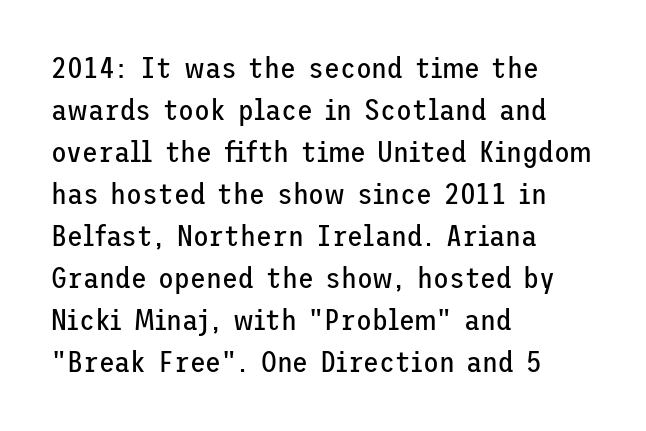
The image shows 29 px regular-weight sans-serif type, upright; set left-aligned, normal line spacing (1.45x), normal letter spacing, not underlined; low stroke contrast and a medium x-height.
